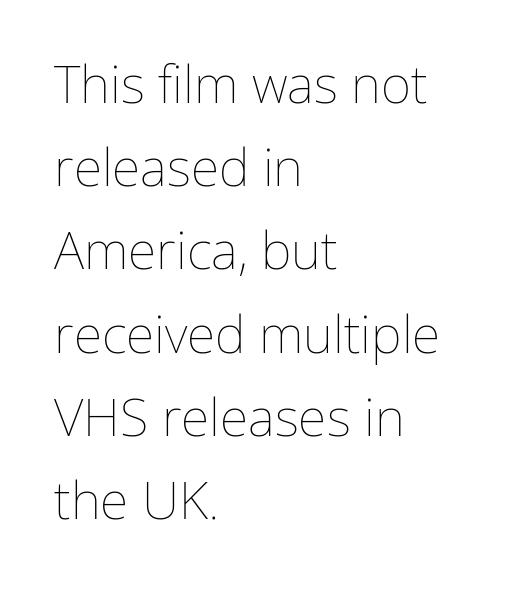
The image shows 52 px thin type, upright; set left-aligned, normal line spacing (1.6x), normal letter spacing, not underlined; low stroke contrast and a medium x-height.
